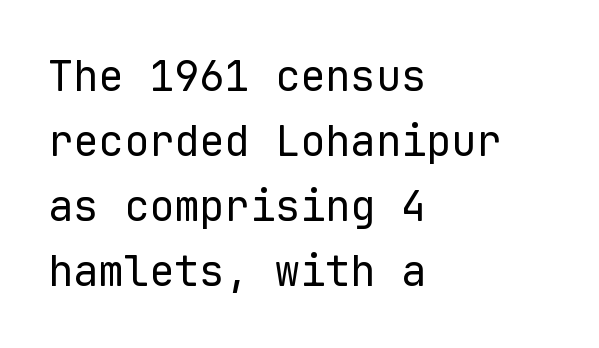
Q: Is the text bold? A: No.
Q: Is the text italic (slanted)? A: No, it is upright.
Q: Is the typeface a serif or a sans-serif typeface? A: Sans-serif.
Q: Is the text underlined? A: No.
Q: How is the paragraph aligned? A: Left-aligned.
Q: Is the spacing between letters normal or unusually wide? A: Normal.
Q: Is the spacing between lines tight, normal or loose? A: Normal.
Q: Width (condensed, normal, or wide)? A: Normal.
Q: Stroke contrast? A: Low.
Q: x-height? A: Medium.
Q: Monospaced? A: Yes.
